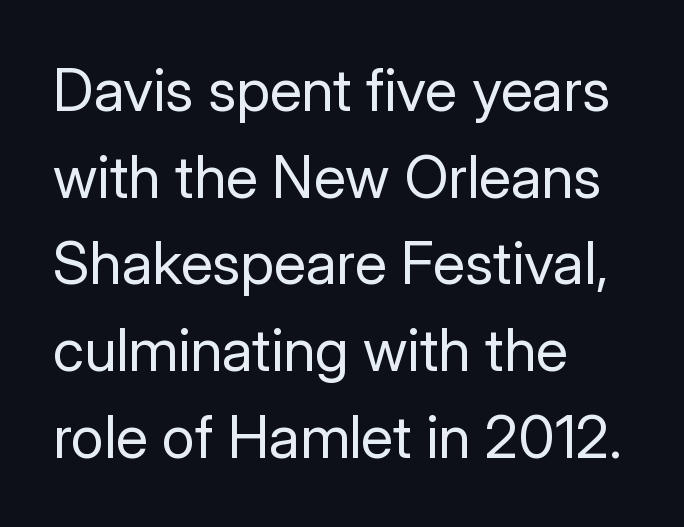
Q: Is the text bold? A: No.
Q: Is the text italic (slanted)? A: No, it is upright.
Q: Is the typeface a serif or a sans-serif typeface? A: Sans-serif.
Q: Is the text underlined? A: No.
Q: How is the paragraph aligned? A: Left-aligned.
Q: Is the spacing between letters normal or unusually wide? A: Normal.
Q: Is the spacing between lines tight, normal or loose? A: Normal.
Q: Width (condensed, normal, or wide)? A: Normal.
Q: Stroke contrast? A: Low.
Q: x-height? A: Medium.
Q: Monospaced? A: No.
